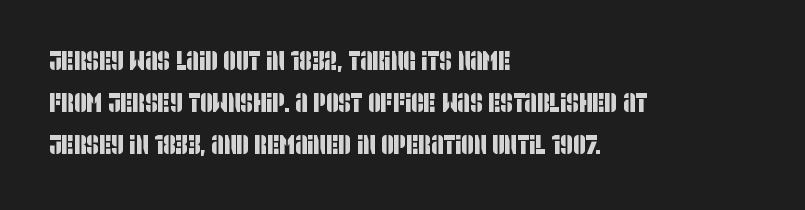
{"underline": "no", "align": "left", "line_spacing": "normal", "line_spacing_ratio": 1.55, "letter_spacing": "normal", "letter_spacing_em": 0.0, "glyph_px": 27}
